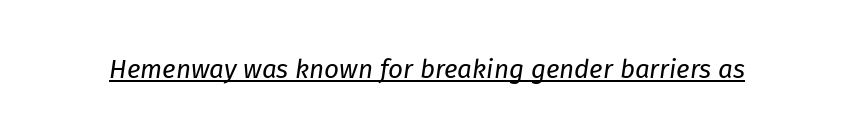
The image shows 26 px text type, italic (leaning right); set normal letter spacing, underlined.
